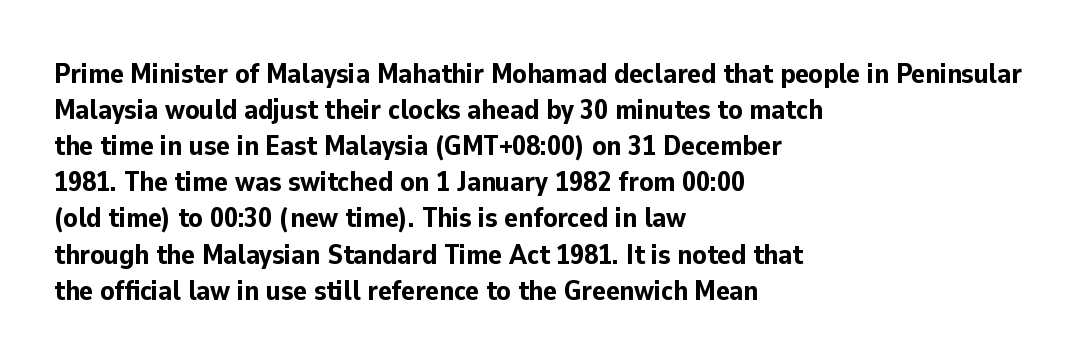
{"serif": "no", "italic": "no", "bold": "yes", "weight": "bold", "width": "normal", "stroke_contrast": "low", "x_height": "medium", "monospaced": "no", "underline": "no", "align": "left", "line_spacing": "normal", "line_spacing_ratio": 1.29, "letter_spacing": "normal", "letter_spacing_em": 0.0, "glyph_px": 28}
